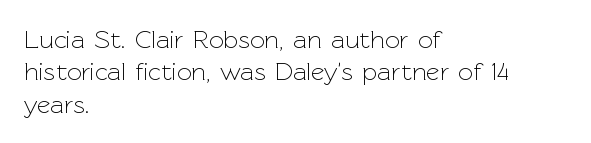
The image shows 26 px text type, upright; set left-aligned, normal line spacing (1.25x), normal letter spacing, not underlined.
